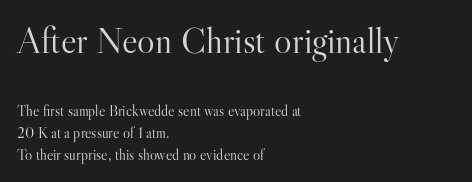
Q: Is the text bold? A: No.
Q: Is the text italic (slanted)? A: No, it is upright.
Q: Is the typeface a serif or a sans-serif typeface? A: Serif.
Q: Is the text underlined? A: No.
Q: How is the paragraph aligned? A: Left-aligned.
Q: Is the spacing between letters normal or unusually wide? A: Normal.
Q: Is the spacing between lines tight, normal or loose? A: Normal.
Q: Which block of text is set in a larger size, the first (top) or the second (bottom)? A: The first (top) one.
Q: Width (condensed, normal, or wide)? A: Normal.
Q: Stroke contrast? A: High.
Q: x-height? A: Small.
Q: Monospaced? A: No.
